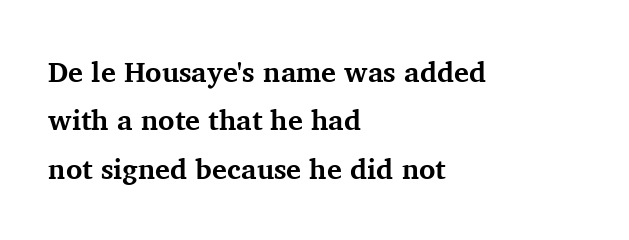
You can tell from the footed stems that serif type was used. A full-strength bold gives these letters their thick strokes. The tracking reads as untouched default to a designer's eye. A classic flush-left, rag-right setting is used for this passage. The rendering uses natural spacing where letterforms have individual widths.
